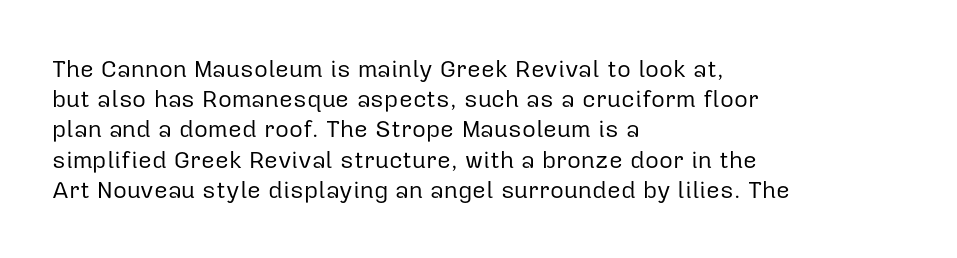
The weight would be labelled regular, book, light, or lighter still. Every stem runs plumb, perpendicular to the baseline. Descender tails drop into unmarked territory. One glance says typical: line gaps are just what's usual.
